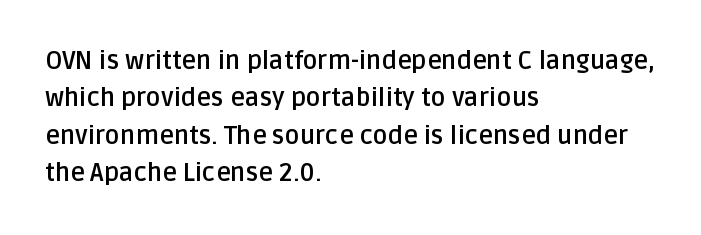
{"italic": "no", "bold": "yes", "underline": "no", "align": "left", "line_spacing": "normal", "line_spacing_ratio": 1.5, "letter_spacing": "normal", "letter_spacing_em": 0.0, "glyph_px": 25}
